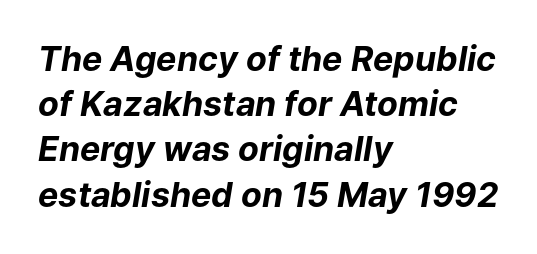
Q: Is the text bold? A: Yes.
Q: Is the text italic (slanted)? A: Yes, it leans right by about 9 degrees.
Q: Is the text underlined? A: No.
Q: How is the paragraph aligned? A: Left-aligned.
Q: Is the spacing between letters normal or unusually wide? A: Normal.
Q: Is the spacing between lines tight, normal or loose? A: Normal.
Q: Width (condensed, normal, or wide)? A: Normal.
Q: Stroke contrast? A: Low.
Q: x-height? A: Medium.
Q: Monospaced? A: No.
